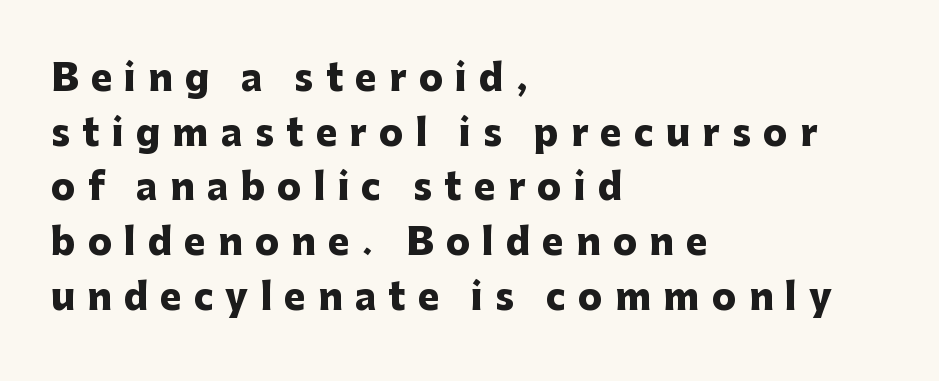
The image shows 36 px heavy sans-serif type, upright; set left-aligned, normal line spacing (1.52x), unusually wide letter spacing (+0.34 em), not underlined; low stroke contrast and a medium x-height.
